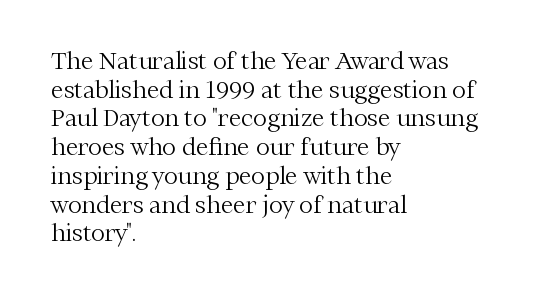
Q: Is the text bold? A: No.
Q: Is the text italic (slanted)? A: No, it is upright.
Q: Is the text underlined? A: No.
Q: How is the paragraph aligned? A: Left-aligned.
Q: Is the spacing between letters normal or unusually wide? A: Normal.
Q: Is the spacing between lines tight, normal or loose? A: Normal.
